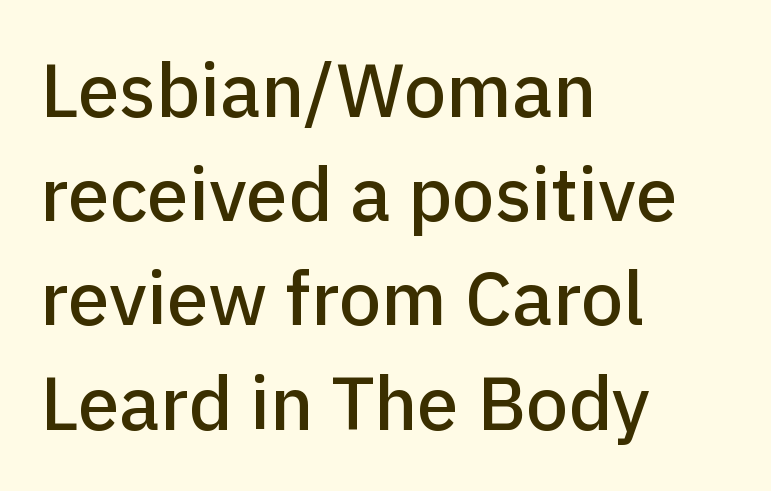
Is this a sans? Yes — the strokes have no serifs. Posture: straight, roman, zero tilt. Caption: multi-line text, flush left, ragged right. Line spacing here is normal.
